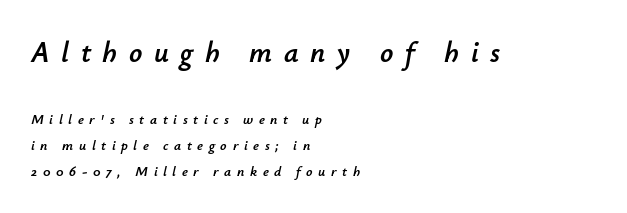
{"italic": "yes", "lean": "right", "slant_degrees": 12, "width": "normal", "stroke_contrast": "low", "x_height": "small", "monospaced": "no", "underline": "no", "align": "left", "line_spacing_ratio": 1.88, "letter_spacing": "wide", "letter_spacing_em": 0.4, "larger_block": "first", "size_ratio": 2.07, "glyph_px": 29}
